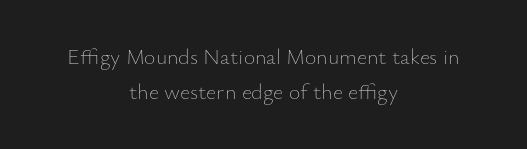
The image shows 22 px text type, upright; set centered, normal line spacing (1.59x), normal letter spacing, not underlined.
